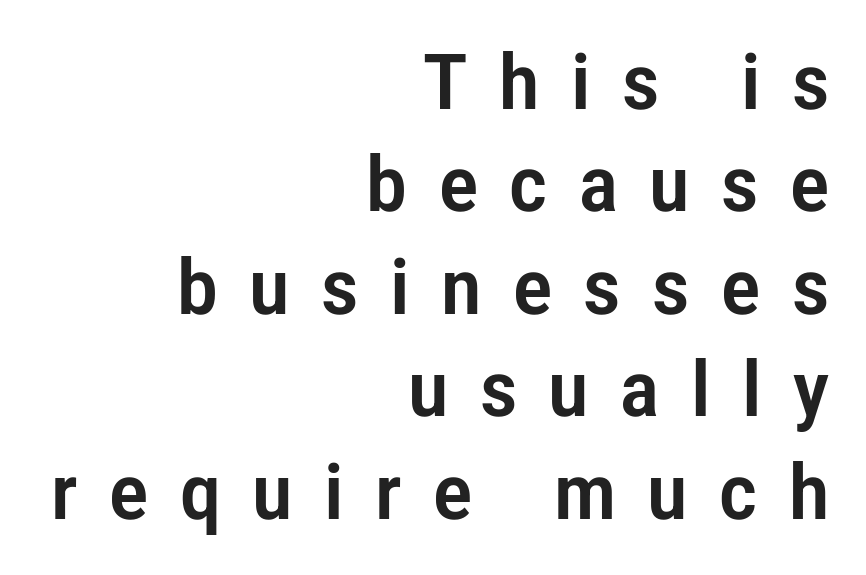
Q: Is the text italic (slanted)? A: No, it is upright.
Q: Is the typeface a serif or a sans-serif typeface? A: Sans-serif.
Q: Is the text underlined? A: No.
Q: How is the paragraph aligned? A: Right-aligned.
Q: Is the spacing between letters normal or unusually wide? A: Unusually wide.
Q: Is the spacing between lines tight, normal or loose? A: Normal.
Q: Width (condensed, normal, or wide)? A: Condensed.
Q: Stroke contrast? A: Low.
Q: x-height? A: Medium.
Q: Monospaced? A: No.
